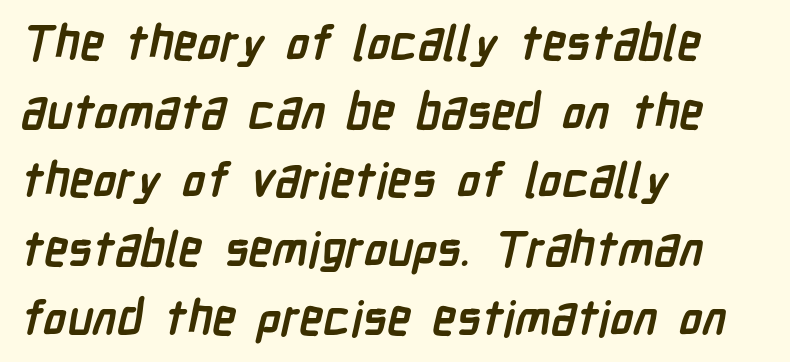
No feet cap the strokes, marking this as sans-serif type. Its strokes are broad and dark, the hallmark of bold type. The passage shown is typed in a proportional face where columns would drift. The space between consecutive lines is moderate. One-word summary of the alignment: left. Glance below the letters and you will spot only blank space.
